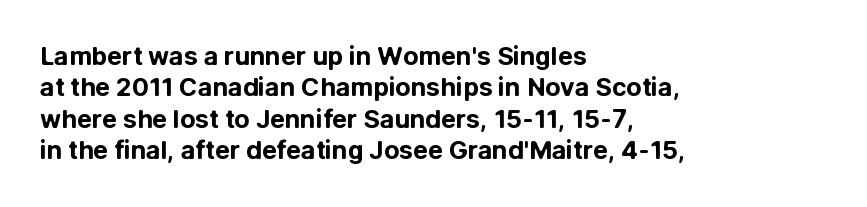
Q: Is the text bold? A: Yes.
Q: Is the text italic (slanted)? A: No, it is upright.
Q: Is the text underlined? A: No.
Q: How is the paragraph aligned? A: Left-aligned.
Q: Is the spacing between letters normal or unusually wide? A: Normal.
Q: Is the spacing between lines tight, normal or loose? A: Normal.
